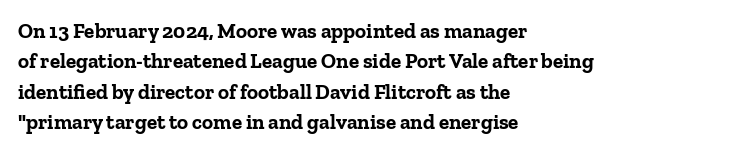
Q: Is the text bold? A: Yes.
Q: Is the text italic (slanted)? A: No, it is upright.
Q: Is the text underlined? A: No.
Q: How is the paragraph aligned? A: Left-aligned.
Q: Is the spacing between letters normal or unusually wide? A: Normal.
Q: Is the spacing between lines tight, normal or loose? A: Normal.
